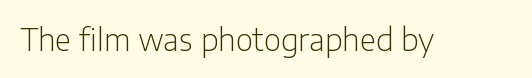
The image shows 30 px light sans-serif type, upright; set normal letter spacing, not underlined; low stroke contrast and a medium x-height.
